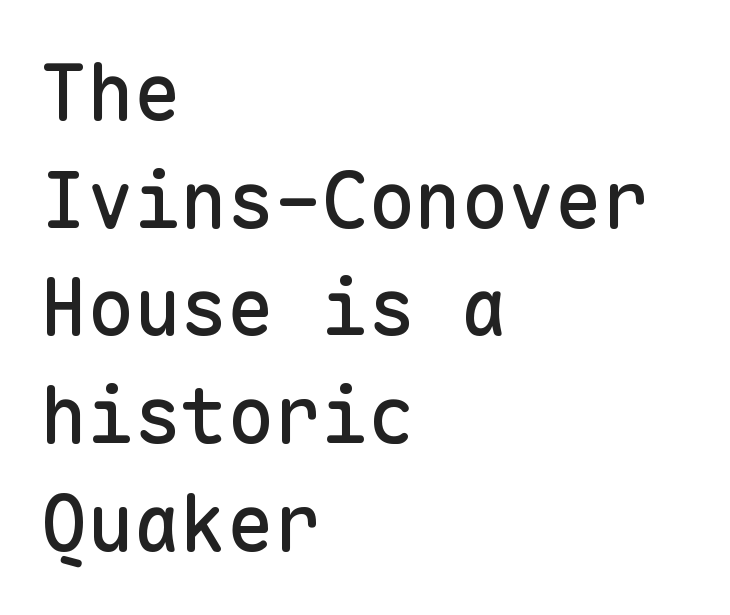
Q: Is the text italic (slanted)? A: No, it is upright.
Q: Is the typeface a serif or a sans-serif typeface? A: Sans-serif.
Q: Is the text underlined? A: No.
Q: How is the paragraph aligned? A: Left-aligned.
Q: Is the spacing between letters normal or unusually wide? A: Normal.
Q: Is the spacing between lines tight, normal or loose? A: Normal.
Q: Width (condensed, normal, or wide)? A: Normal.
Q: Stroke contrast? A: Low.
Q: x-height? A: Medium.
Q: Monospaced? A: Yes.
